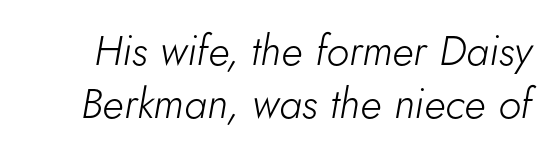
The image shows 42 px light type, italic (leaning right); set normal line spacing (1.26x), normal letter spacing, not underlined; low stroke contrast and a small x-height.
